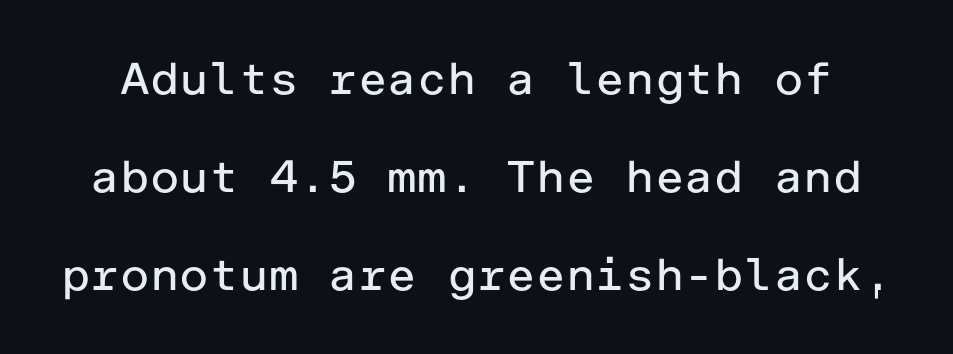
The image shows 45 px regular-weight sans-serif type, upright; set loose line spacing (2.18x), normal letter spacing, not underlined; low stroke contrast and a medium x-height.
